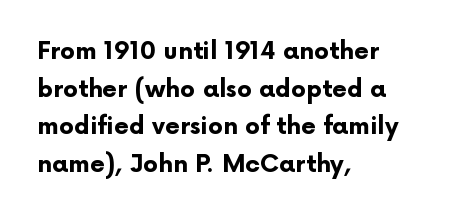
Heavy, bold letterforms. Quick note: underline off. The space between consecutive lines is moderate. This is roman type, the default non-slanted kind. The compositor pushed each line to the left boundary.
